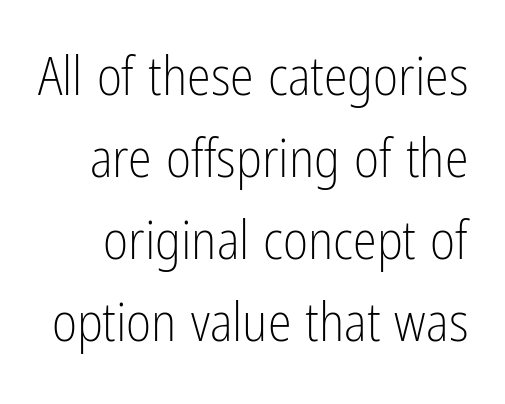
{"serif": "no", "italic": "no", "bold": "no", "weight": "light", "width": "condensed", "stroke_contrast": "low", "x_height": "medium", "monospaced": "no", "underline": "no", "line_spacing": "normal", "line_spacing_ratio": 1.52, "letter_spacing": "normal", "letter_spacing_em": 0.0, "glyph_px": 54}
